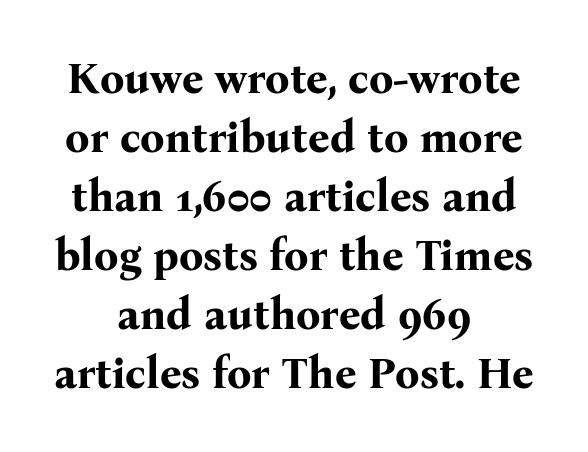
The image shows 43 px bold serif type, upright; set centered, normal line spacing (1.37x), normal letter spacing, not underlined; medium stroke contrast and a medium x-height.
